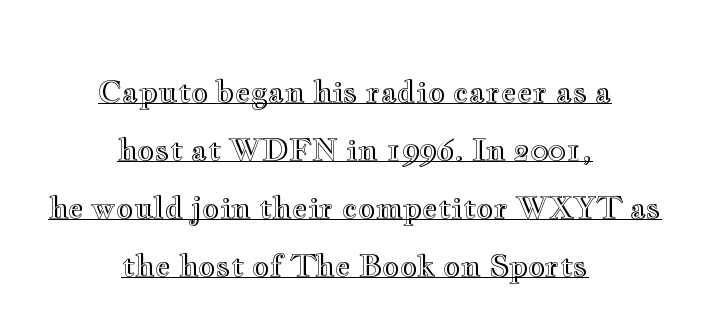
Looks like regular typesetting: each glyph gets only the width it needs. Vertically, the passage feels expansive, rows floating well apart. Characters follow at the spacing the type designer built in. The typesetter has applied underlining to the passage shown. Upright lettering throughout.
